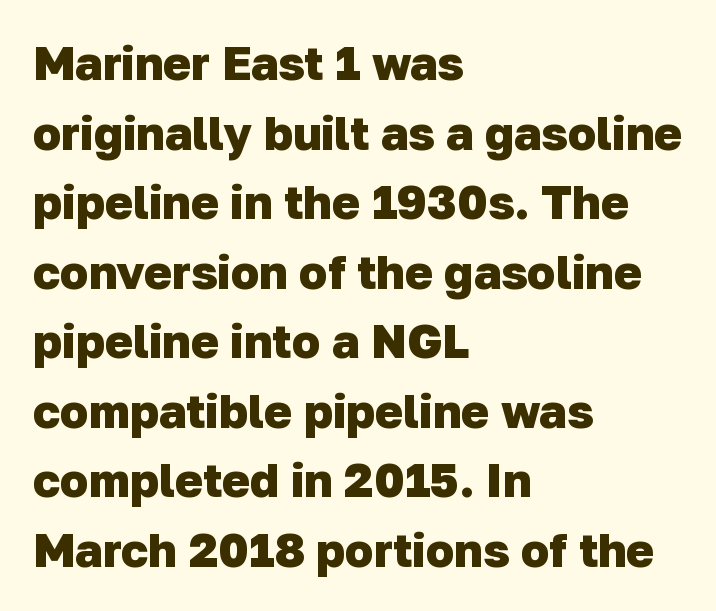
The image shows 47 px heavy sans-serif type; set left-aligned, normal line spacing (1.48x), normal letter spacing, not underlined; low stroke contrast and a medium x-height.
